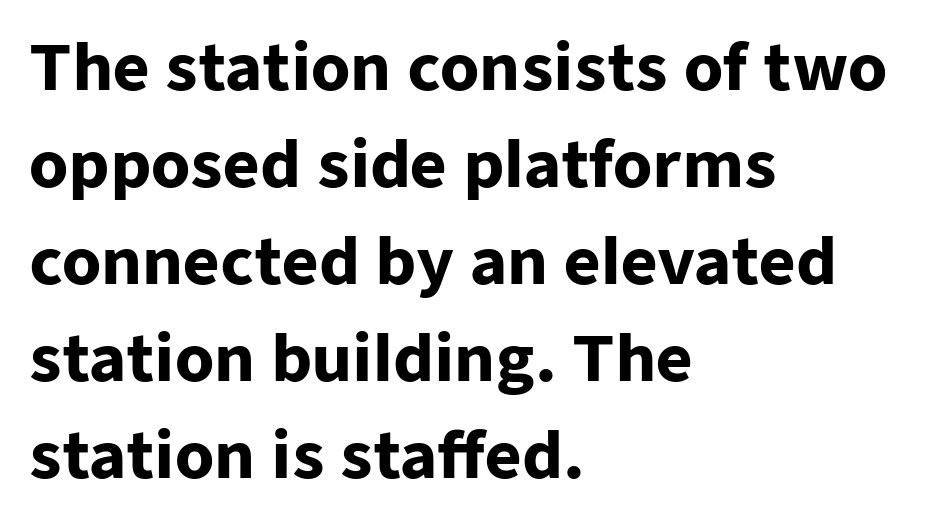
The image shows 63 px heavy sans-serif type, upright; set left-aligned, normal line spacing (1.54x), normal letter spacing, not underlined; low stroke contrast and a medium x-height.
